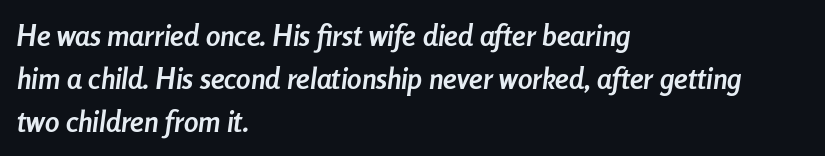
Letters rest on an invisible, unmarked baseline. The sample has been set heavy, in full bold. Character widths vary here, with narrow letters taking less room than wide ones. The lines in this sample share a left origin and differ only in where they stop. Between one letter and the next there's only the usual sliver of space.
